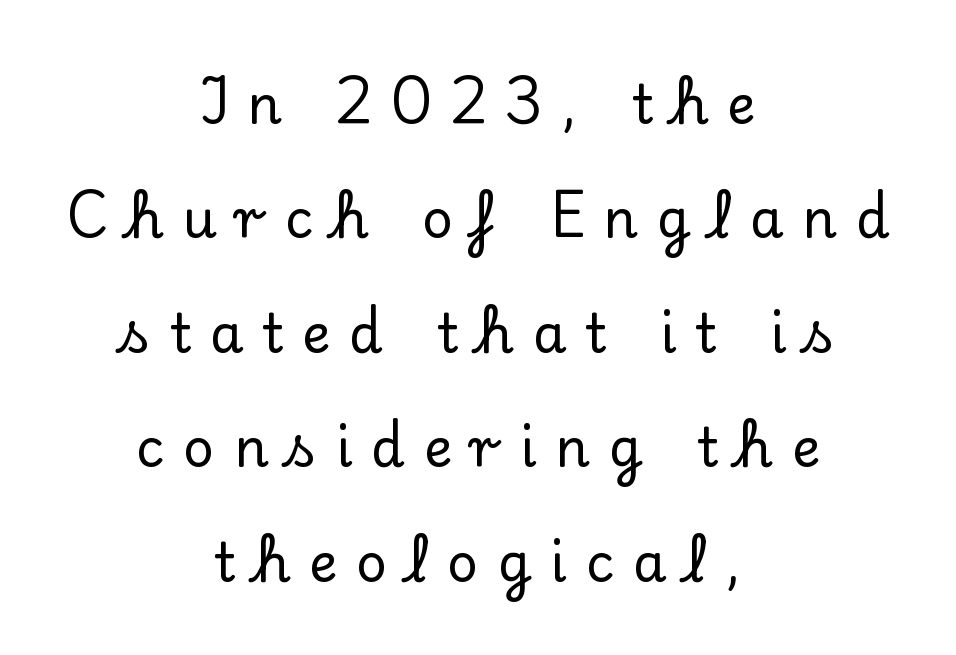
{"serif": "yes", "italic": "no", "width": "normal", "stroke_contrast": "low", "x_height": "small", "monospaced": "no", "underline": "no", "align": "center", "line_spacing": "loose", "line_spacing_ratio": 2.12, "letter_spacing": "wide", "letter_spacing_em": 0.35, "glyph_px": 54}
